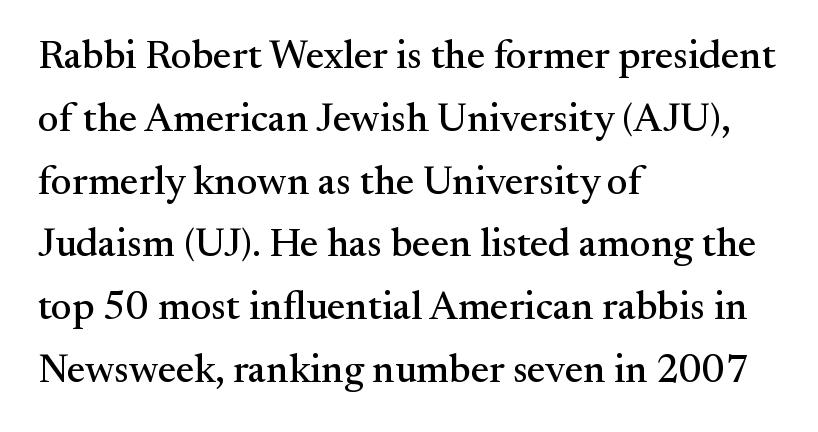
The image shows 40 px serif type, upright; set left-aligned, normal line spacing (1.57x), normal letter spacing, not underlined; medium stroke contrast and a small x-height.
